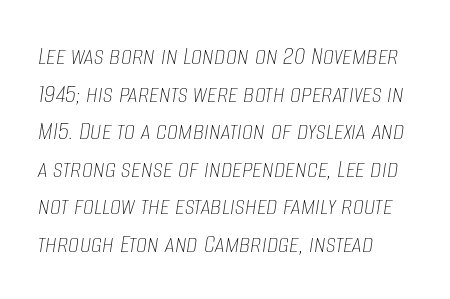
Q: Is the text bold? A: No.
Q: Is the text italic (slanted)? A: Yes, it leans right by about 8 degrees.
Q: Is the text underlined? A: No.
Q: How is the paragraph aligned? A: Left-aligned.
Q: Is the spacing between letters normal or unusually wide? A: Normal.
Q: Is the spacing between lines tight, normal or loose? A: Normal.
Q: Width (condensed, normal, or wide)? A: Condensed.
Q: Stroke contrast? A: Low.
Q: x-height? A: Large.
Q: Monospaced? A: No.
